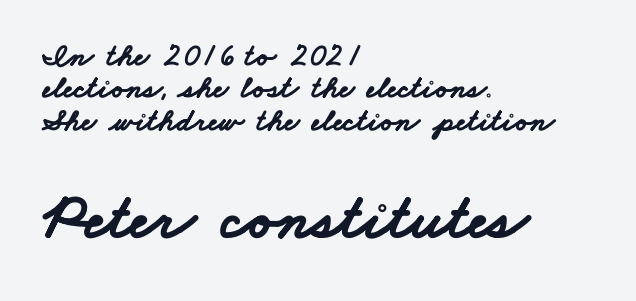
Q: Is the text bold? A: Yes.
Q: Is the typeface a serif or a sans-serif typeface? A: Sans-serif.
Q: Is the text underlined? A: No.
Q: How is the paragraph aligned? A: Left-aligned.
Q: Is the spacing between letters normal or unusually wide? A: Normal.
Q: Is the spacing between lines tight, normal or loose? A: Tight.
Q: Which block of text is set in a larger size, the first (top) or the second (bottom)? A: The second (bottom) one.
Q: Width (condensed, normal, or wide)? A: Wide.
Q: Stroke contrast? A: Low.
Q: x-height? A: Small.
Q: Monospaced? A: No.
